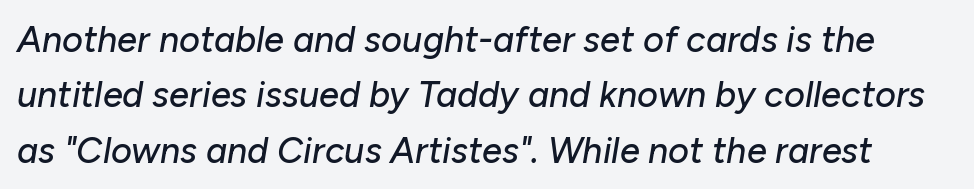
The image shows 36 px text type, italic (leaning right); set normal line spacing (1.54x), normal letter spacing, not underlined; low stroke contrast and a medium x-height.
